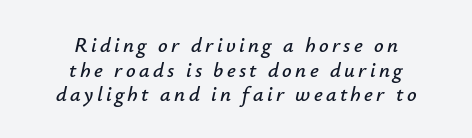
The image shows 21 px text type, italic (leaning right); set centered, line spacing 1.17x, not underlined.
